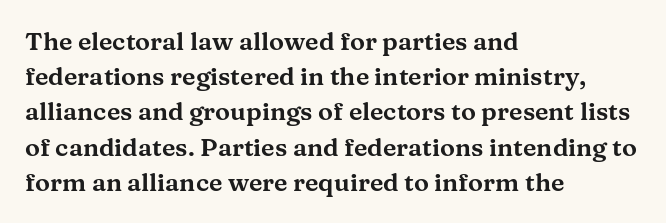
The image shows 25 px text type, upright; set left-aligned, normal line spacing (1.41x), normal letter spacing, not underlined.
